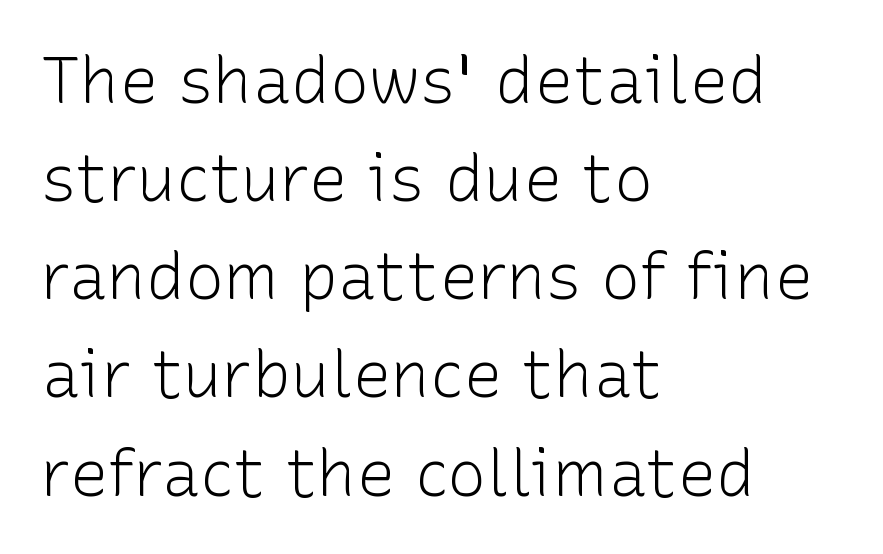
The image shows 65 px light sans-serif type, upright; set left-aligned, normal line spacing (1.51x), normal letter spacing, not underlined; low stroke contrast and a medium x-height.
